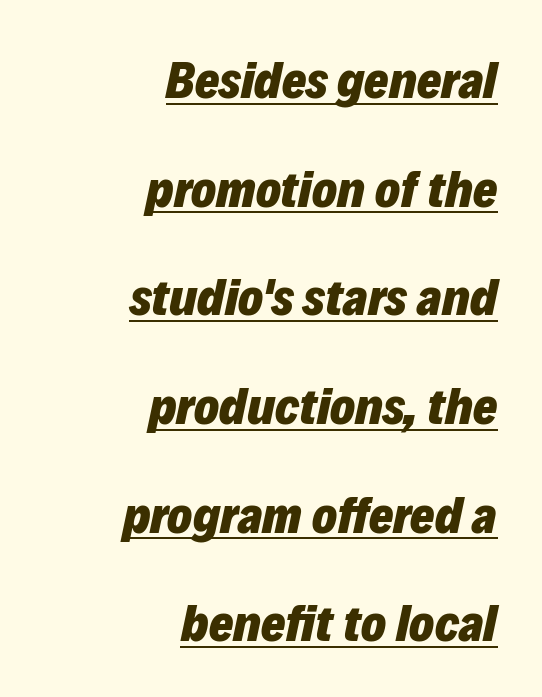
Q: Is the text bold? A: Yes.
Q: Is the text italic (slanted)? A: Yes, it leans right by about 12 degrees.
Q: Is the text underlined? A: Yes.
Q: How is the paragraph aligned? A: Right-aligned.
Q: Is the spacing between letters normal or unusually wide? A: Normal.
Q: Is the spacing between lines tight, normal or loose? A: Loose.
Q: Width (condensed, normal, or wide)? A: Normal.
Q: Stroke contrast? A: Low.
Q: x-height? A: Medium.
Q: Monospaced? A: No.
